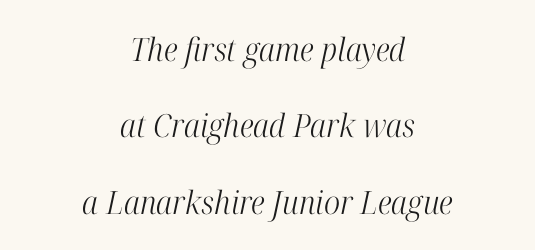
Q: Is the text bold? A: No.
Q: Is the text italic (slanted)? A: Yes, it leans right by about 12 degrees.
Q: Is the typeface a serif or a sans-serif typeface? A: Serif.
Q: Is the text underlined? A: No.
Q: How is the paragraph aligned? A: Centered.
Q: Is the spacing between letters normal or unusually wide? A: Normal.
Q: Is the spacing between lines tight, normal or loose? A: Loose.
Q: Width (condensed, normal, or wide)? A: Condensed.
Q: Stroke contrast? A: High.
Q: x-height? A: Medium.
Q: Monospaced? A: No.
